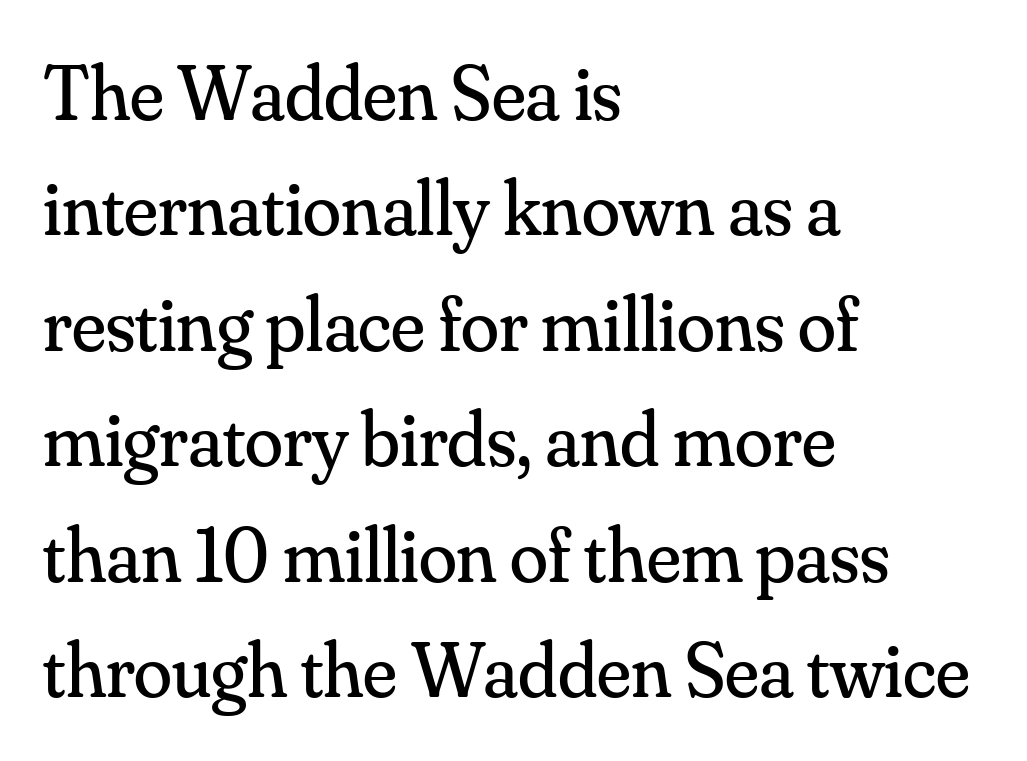
{"serif": "yes", "italic": "no", "bold": "no", "weight": "regular", "width": "normal", "stroke_contrast": "medium", "x_height": "small", "monospaced": "no", "underline": "no", "align": "left", "line_spacing": "normal", "line_spacing_ratio": 1.48, "letter_spacing": "normal", "letter_spacing_em": 0.0, "glyph_px": 78}
